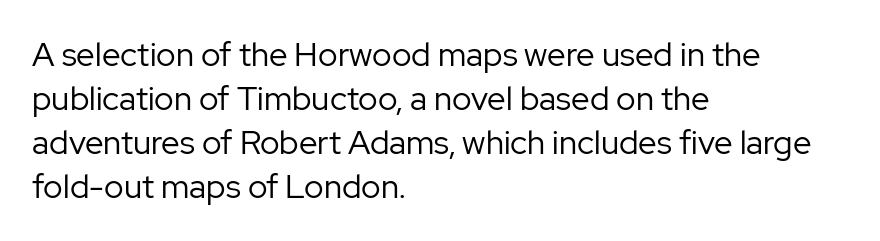
Q: Is the text bold? A: No.
Q: Is the text italic (slanted)? A: No, it is upright.
Q: Is the typeface a serif or a sans-serif typeface? A: Sans-serif.
Q: Is the text underlined? A: No.
Q: How is the paragraph aligned? A: Left-aligned.
Q: Is the spacing between letters normal or unusually wide? A: Normal.
Q: Is the spacing between lines tight, normal or loose? A: Normal.
Q: Width (condensed, normal, or wide)? A: Normal.
Q: Stroke contrast? A: Low.
Q: x-height? A: Medium.
Q: Monospaced? A: No.
